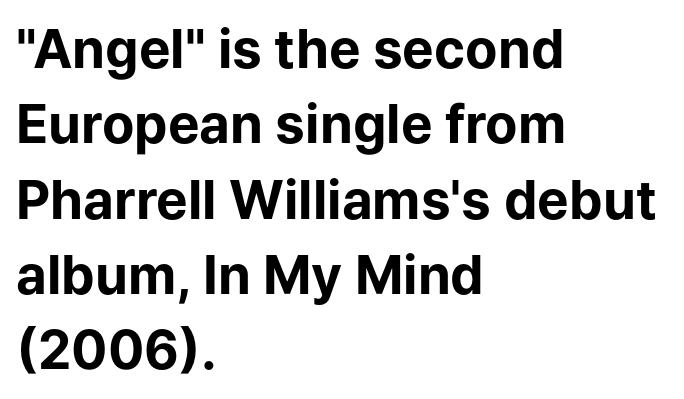
Does the leading feel generous? No, just average. Rule under the text: the space is simply empty. The letters advance in unequal steps, a hallmark of proportional type. You can tell it's not italic because the verticals are truly vertical. Examine the stroke ends and you'll find no serifs.
